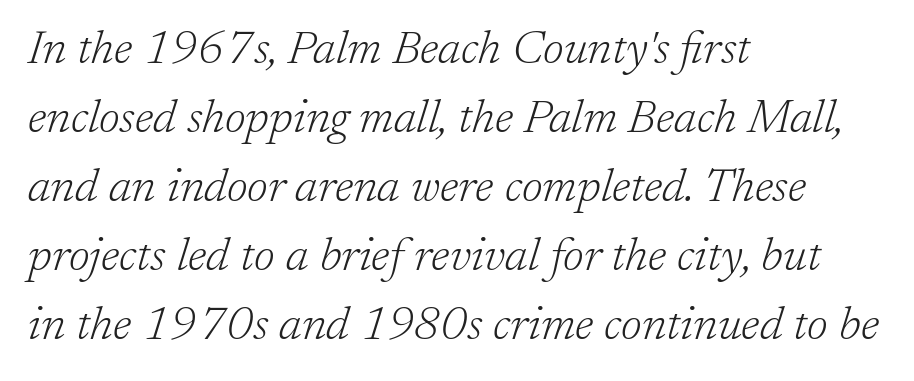
The face used here has a pronounced slope to its letters. Rule under the text: the space is simply empty. No letter is thick-stroked: the sample isn't bold. The rendering uses natural spacing where letterforms have individual widths.
